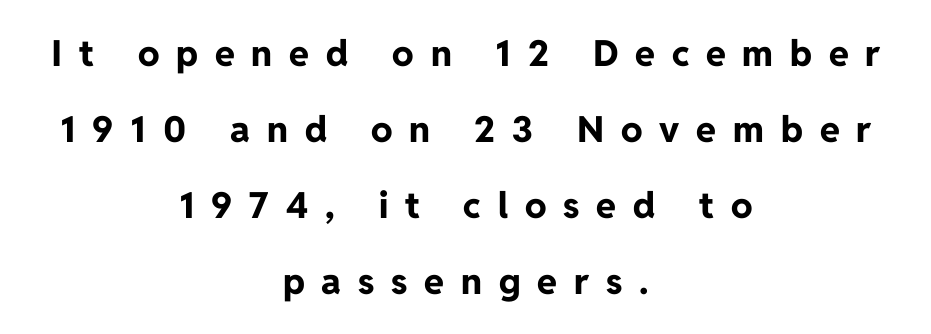
The image shows 36 px bold sans-serif type, upright; set centered, loose line spacing (2.11x), unusually wide letter spacing (+0.47 em), not underlined; low stroke contrast and a medium x-height.
